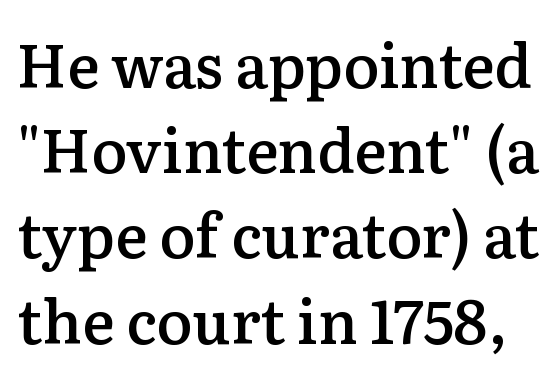
The image shows 60 px semibold serif type, upright; set normal line spacing (1.42x), normal letter spacing, not underlined; low stroke contrast and a medium x-height.
